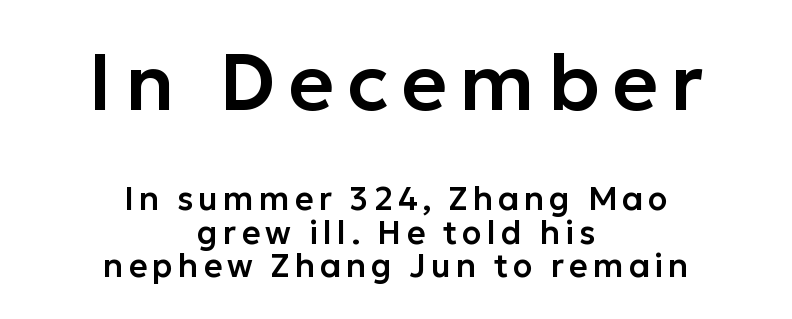
{"serif": "no", "italic": "no", "width": "normal", "stroke_contrast": "low", "x_height": "medium", "monospaced": "no", "underline": "no", "align": "center", "line_spacing": "tight", "line_spacing_ratio": 1.05, "larger_block": "first", "size_ratio": 2.47, "glyph_px": 79}
